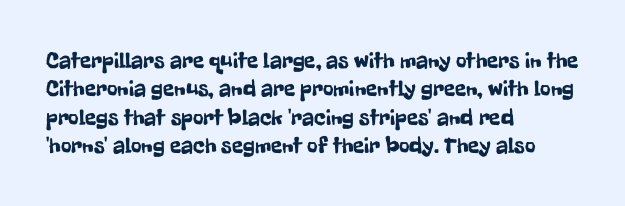
The image shows 23 px text type, upright; set left-aligned, line spacing 1.23x, normal letter spacing, not underlined.
